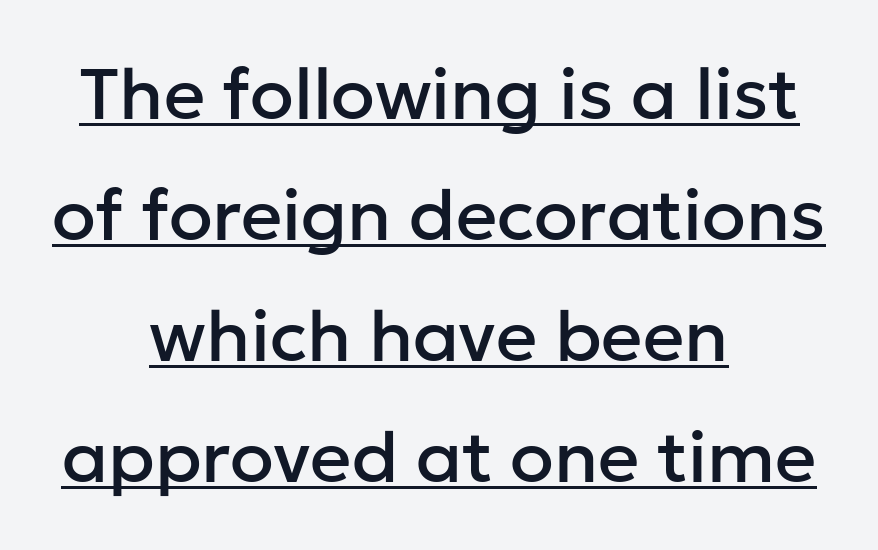
The image shows 72 px sans-serif type, upright; set centered, normal line spacing (1.68x), normal letter spacing, underlined; low stroke contrast and a medium x-height.
